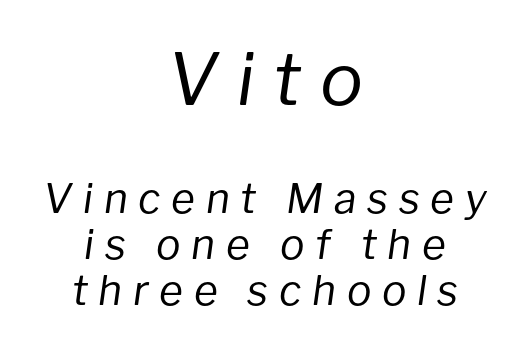
These lines were composed using italics. Honestly, there is no underline to notice here at all. Do the characters align in a grid? No, the font is proportional. The composition opens big and finishes small. These lines huddle together more closely than default settings would place them.
